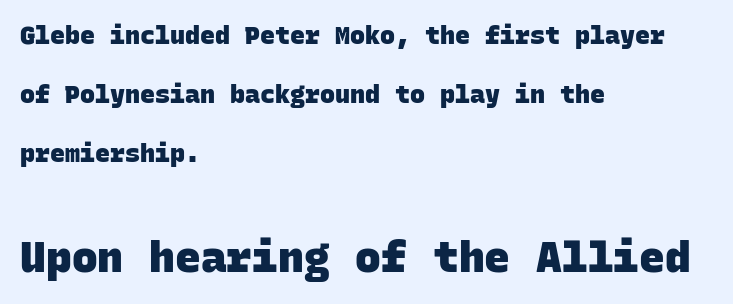
{"serif": "no", "bold": "yes", "weight": "heavy", "width": "normal", "stroke_contrast": "low", "x_height": "large", "monospaced": "yes", "underline": "no", "align": "left", "line_spacing": "loose", "line_spacing_ratio": 2.36, "letter_spacing": "normal", "letter_spacing_em": 0.0, "larger_block": "second", "size_ratio": 1.72, "glyph_px": 43}
